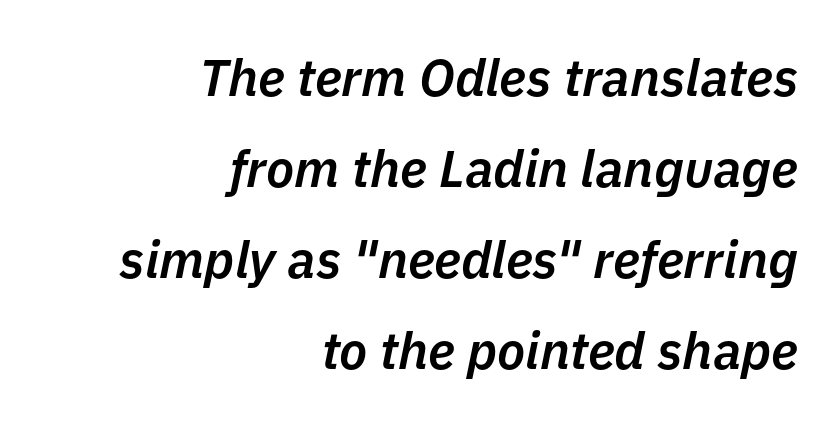
{"italic": "yes", "lean": "right", "slant_degrees": 11, "bold": "semi", "weight": "semibold", "width": "normal", "stroke_contrast": "low", "x_height": "medium", "monospaced": "no", "underline": "no", "align": "right", "line_spacing_ratio": 1.75, "letter_spacing": "normal", "letter_spacing_em": 0.0, "glyph_px": 52}
